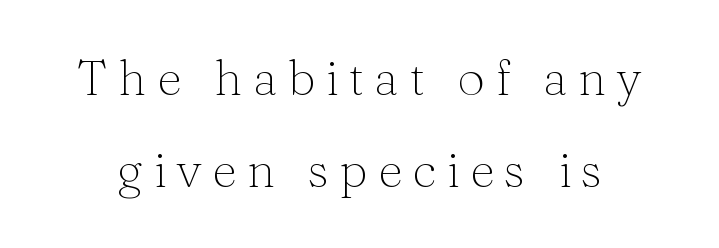
{"serif": "yes", "italic": "no", "bold": "no", "weight": "light", "width": "normal", "stroke_contrast": "medium", "x_height": "medium", "monospaced": "no", "underline": "no", "line_spacing_ratio": 1.88, "letter_spacing": "wide", "letter_spacing_em": 0.21, "glyph_px": 49}
